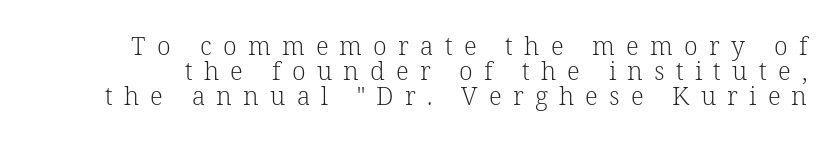
The image shows 25 px text type, upright; set tight line spacing (1.01x), unusually wide letter spacing (+0.45 em), not underlined.
